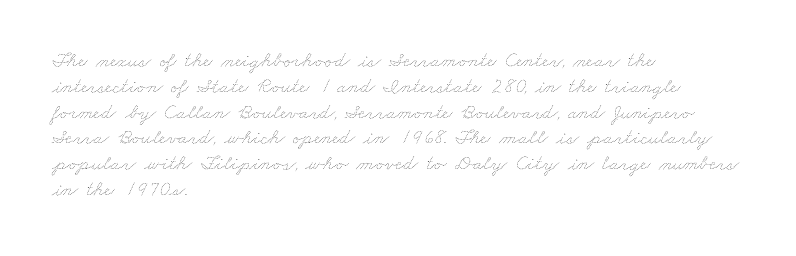
The image shows 21 px text type; set left-aligned, line spacing 1.23x, normal letter spacing, not underlined.
